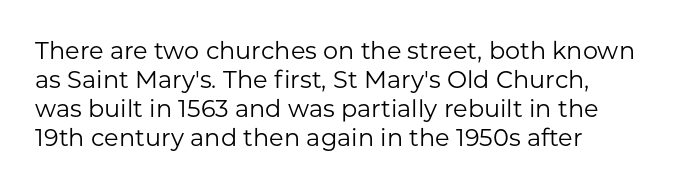
The image shows 24 px text type, upright; set line spacing 1.21x, normal letter spacing, not underlined.
